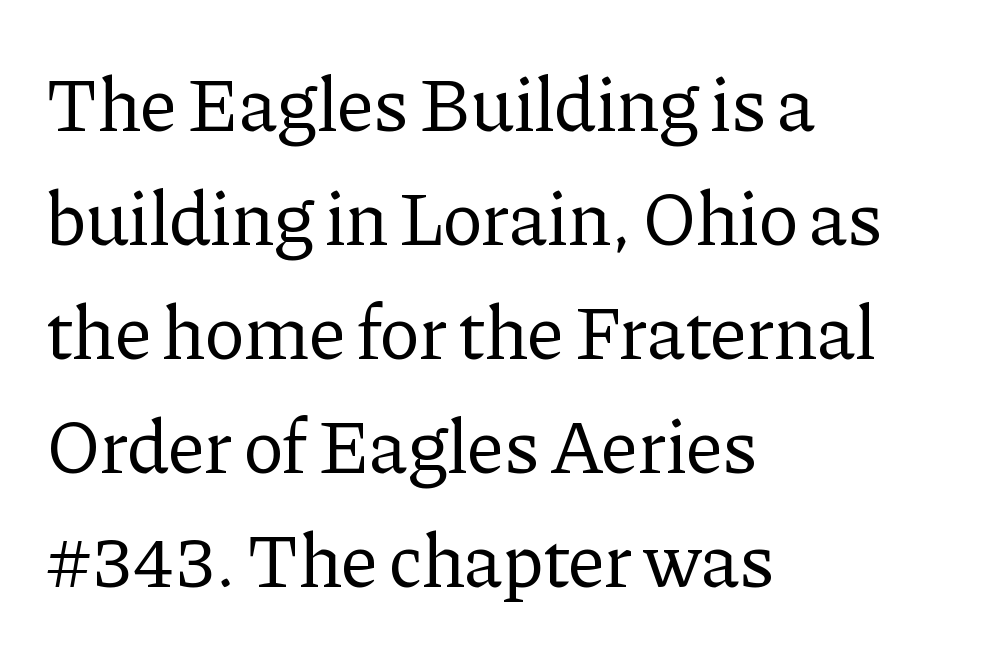
The image shows 76 px regular-weight serif type, upright; set left-aligned, normal line spacing (1.5x), normal letter spacing, not underlined; low stroke contrast and a medium x-height.
